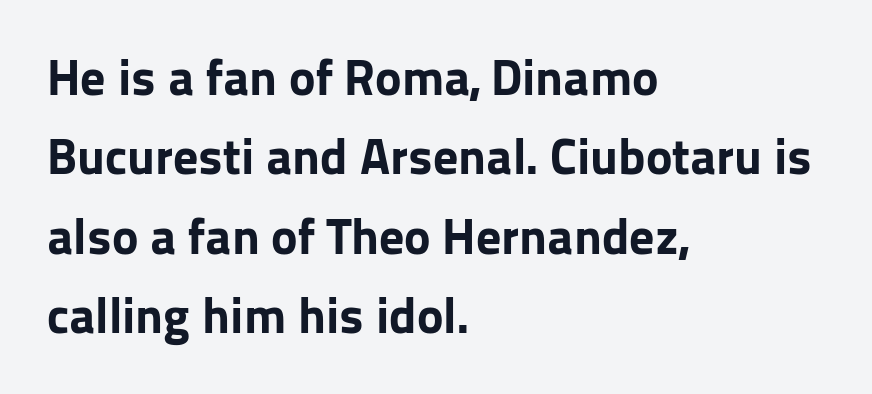
{"serif": "no", "italic": "no", "bold": "yes", "weight": "bold", "width": "normal", "stroke_contrast": "low", "x_height": "medium", "monospaced": "no", "underline": "no", "align": "left", "line_spacing": "normal", "line_spacing_ratio": 1.59, "letter_spacing": "normal", "letter_spacing_em": 0.0, "glyph_px": 50}
